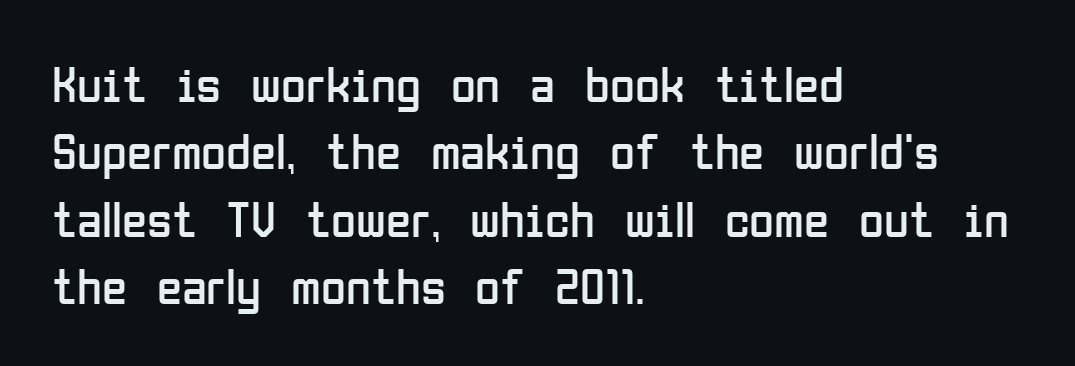
Proportional: the letters do not fall into vertical columns. Stems here are at most as thick as an everyday book face. Upright lettering throughout. Honestly, there is no underline to notice here at all. Vertical spacing — default. Unlike a traditional serif, this face leaves its strokes unadorned.
